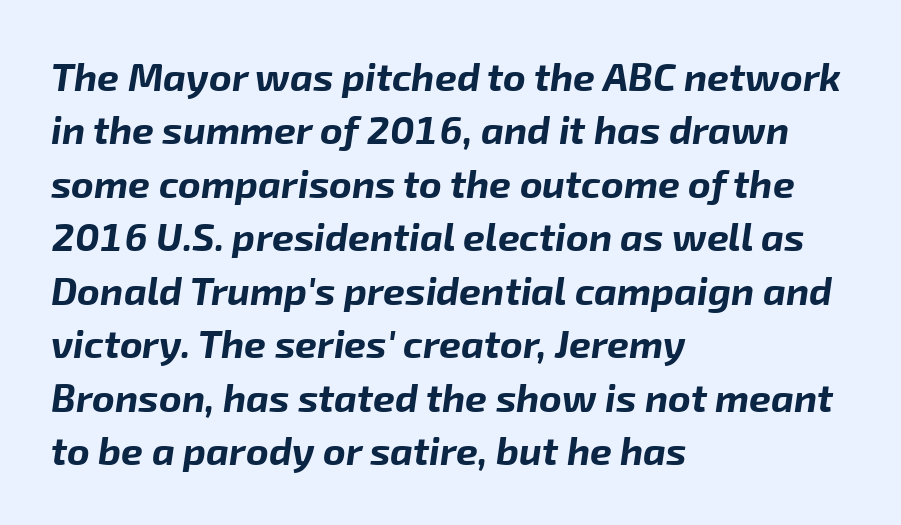
The string is rendered with underlining switched off. These lines are rendered in a variable-pitch font. Summary of vertical rhythm: regular, with standard interline spacing. Letter spacing: default. This is heavy type, rendered in bold.
